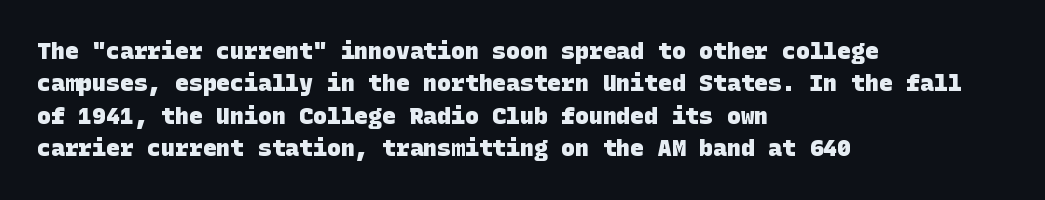
Teacher's note: observe the even left margin — that is flush-left alignment. This is heavy type, rendered in bold. Compared with typical body copy, the letter spacing here is the same. Is there much room between lines? A standard amount, neither cramped nor airy. Lines of text with bare space underneath.
